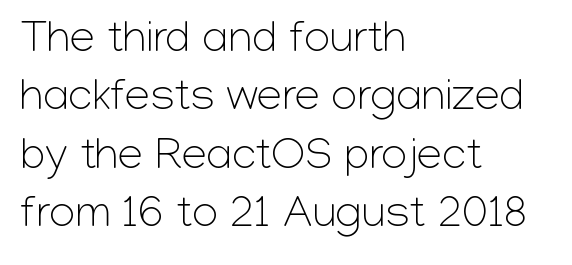
{"serif": "no", "italic": "no", "bold": "no", "weight": "light", "width": "normal", "stroke_contrast": "low", "x_height": "medium", "monospaced": "no", "underline": "no", "align": "left", "line_spacing": "normal", "line_spacing_ratio": 1.3, "letter_spacing": "normal", "letter_spacing_em": 0.0, "glyph_px": 45}
